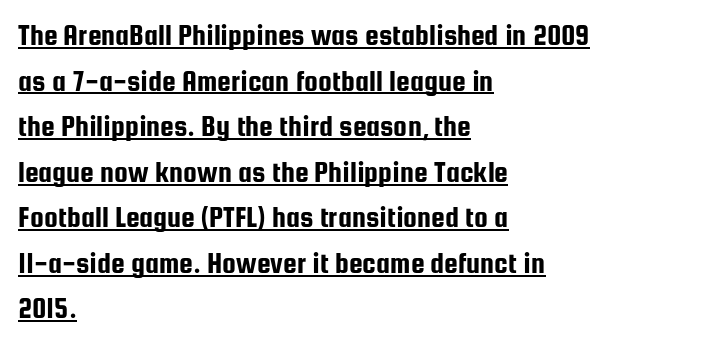
The image shows 31 px condensed sans-serif type, upright; set left-aligned, normal line spacing (1.47x), normal letter spacing, underlined; low stroke contrast and a medium x-height.
